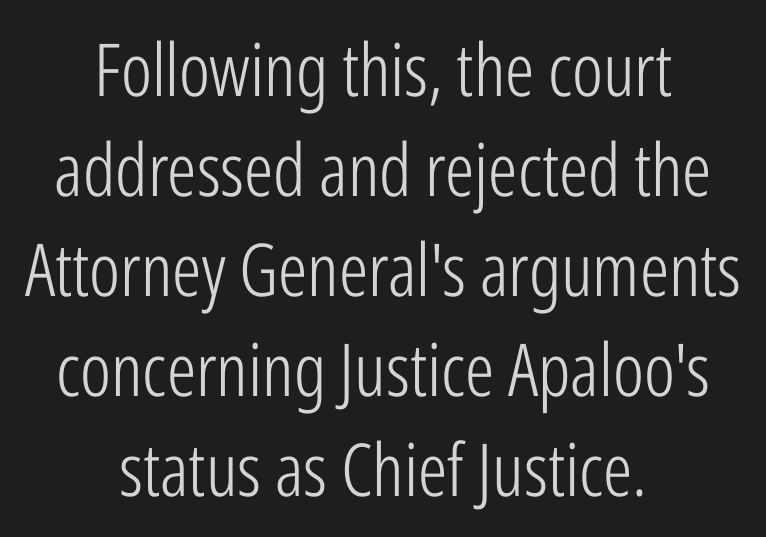
Posture: straight, roman, zero tilt. The characters display no serif detailing; their extremities are plain. These lines are rendered in a variable-pitch font. The face looks like a standard text weight, possibly lighter.
